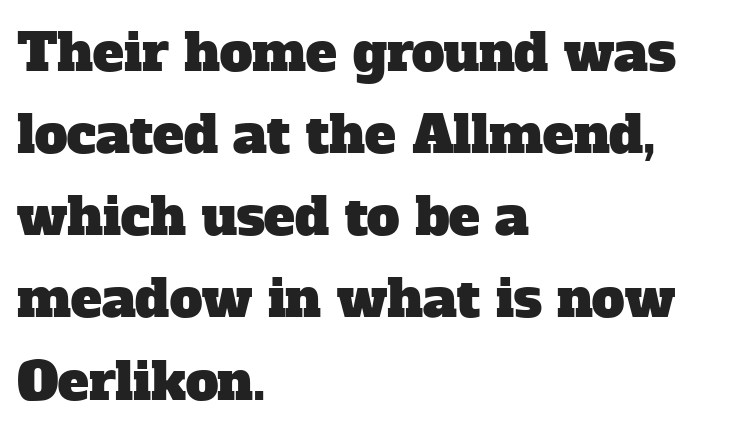
Do the characters align in a grid? No, the font is proportional. One-word summary of the alignment: left. Descenders are the only things crossing below the line. These lines keep a tight, regular rhythm from letter to letter. Unlike a clean sans, this face finishes its strokes with serifs. Horizontal bands of white between lines are of average thickness.
